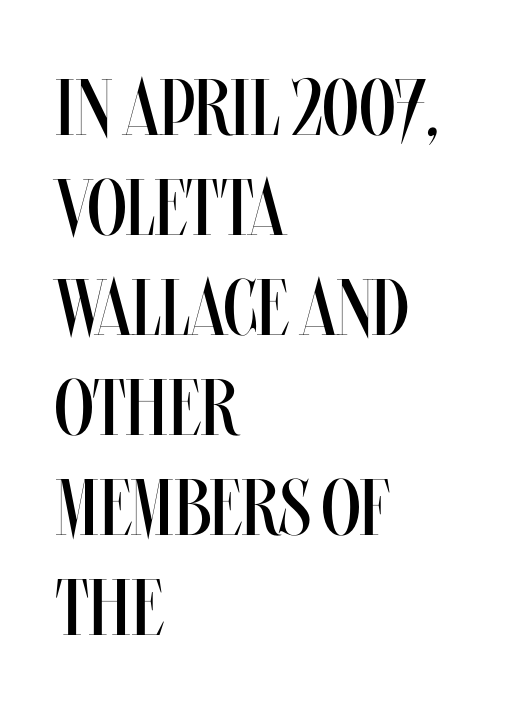
{"italic": "no", "bold": "no", "weight": "regular", "width": "condensed", "stroke_contrast": "medium", "x_height": "large", "monospaced": "no", "underline": "no", "align": "left", "line_spacing": "normal", "line_spacing_ratio": 1.25, "letter_spacing": "normal", "letter_spacing_em": 0.0, "glyph_px": 80}
